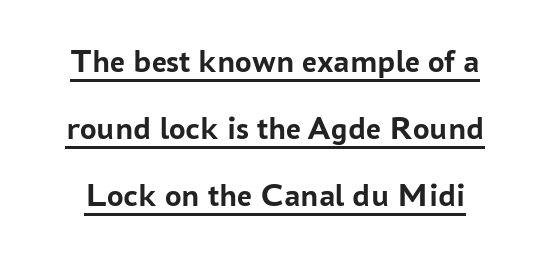
The image shows 33 px semibold sans-serif type, upright; set loose line spacing (2.03x), normal letter spacing, underlined; low stroke contrast and a medium x-height.
